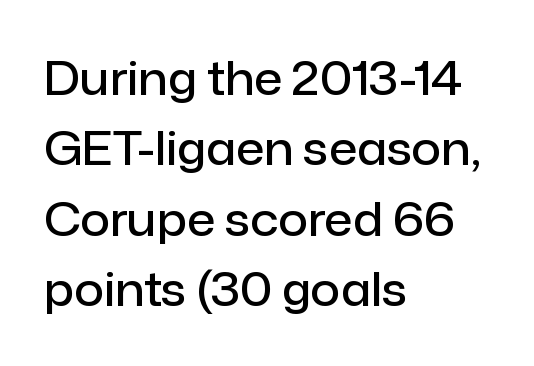
The image shows 46 px semibold sans-serif type, upright; set left-aligned, normal line spacing (1.53x), normal letter spacing, not underlined; low stroke contrast and a medium x-height.
